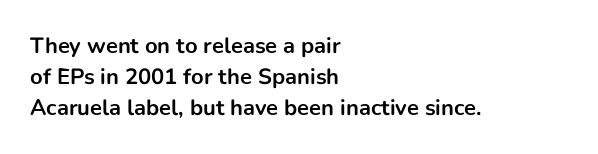
The image shows 22 px bold type, upright; set left-aligned, normal line spacing (1.41x), normal letter spacing, not underlined.
